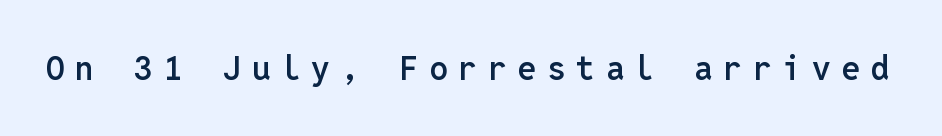
The gaps between neighbouring characters are conspicuously large. Nope, not italic — everything's standing straight. The strip under each line holds only bare page. Note the uniform advance width — an 'i' takes as much space as an 'm'. I'd describe the lettering as semibold — firm but not a full bold. Each letter's strokes conclude bluntly, with no projecting serifs.
